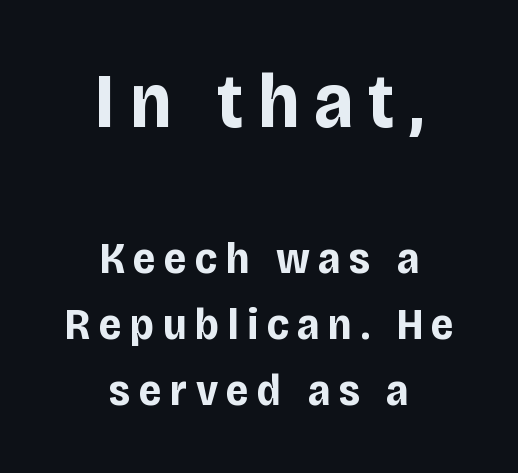
The glyphs are unaccompanied by any horizontal stroke below them. You get the large type first, then a drop to smaller type. These lines are centered, leaving both edges ragged. The typography opts for an upright posture over an oblique one. What kind of face is this? One without serifs — a sans.
